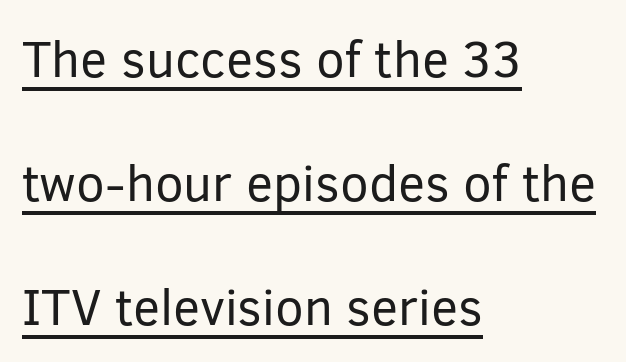
The image shows 51 px regular-weight sans-serif type, upright; set left-aligned, loose line spacing (2.43x), normal letter spacing, underlined; low stroke contrast and a medium x-height.
